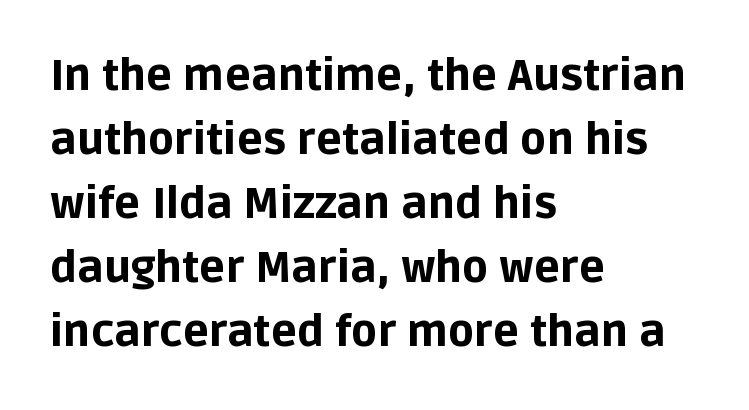
Which margin do the lines hug? The left one — the right edge is uneven. Unmarked baselines from the first word to the last. Each glyph is drawn with heavy, bold strokes. When letters stand straight like this, we call the style roman or upright. Line spacing here is normal.
